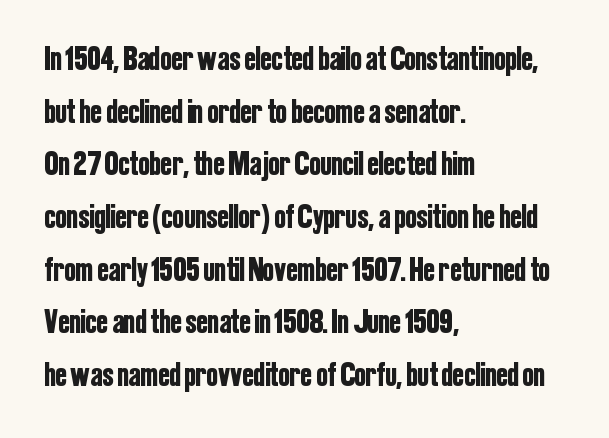
Q: Is the text italic (slanted)? A: No, it is upright.
Q: Is the typeface a serif or a sans-serif typeface? A: Sans-serif.
Q: Is the text underlined? A: No.
Q: How is the paragraph aligned? A: Left-aligned.
Q: Is the spacing between letters normal or unusually wide? A: Normal.
Q: Is the spacing between lines tight, normal or loose? A: Normal.
Q: Width (condensed, normal, or wide)? A: Condensed.
Q: Stroke contrast? A: Low.
Q: x-height? A: Medium.
Q: Monospaced? A: No.
